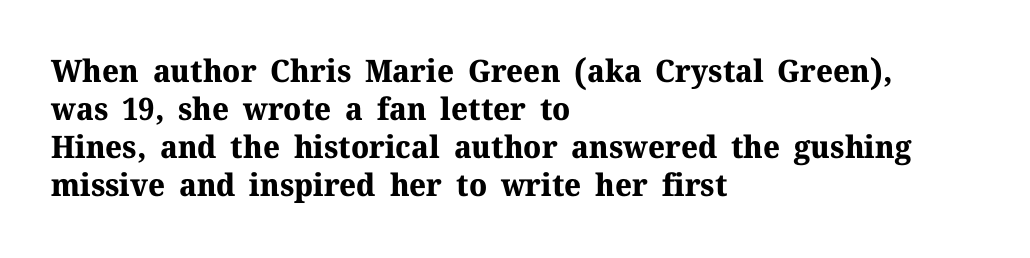
Q: Is the text bold? A: Yes.
Q: Is the text italic (slanted)? A: No, it is upright.
Q: Is the typeface a serif or a sans-serif typeface? A: Serif.
Q: Is the text underlined? A: No.
Q: How is the paragraph aligned? A: Left-aligned.
Q: Is the spacing between letters normal or unusually wide? A: Normal.
Q: Width (condensed, normal, or wide)? A: Normal.
Q: Stroke contrast? A: Medium.
Q: x-height? A: Medium.
Q: Monospaced? A: No.
